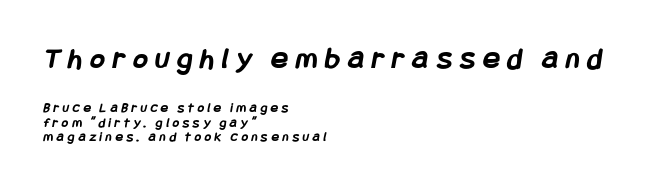
{"serif": "no", "bold": "yes", "weight": "semibold", "width": "condensed", "stroke_contrast": "low", "x_height": "large", "underline": "no", "align": "left", "line_spacing": "tight", "line_spacing_ratio": 1.04, "letter_spacing": "wide", "letter_spacing_em": 0.26, "larger_block": "first", "size_ratio": 2.21, "glyph_px": 31}
